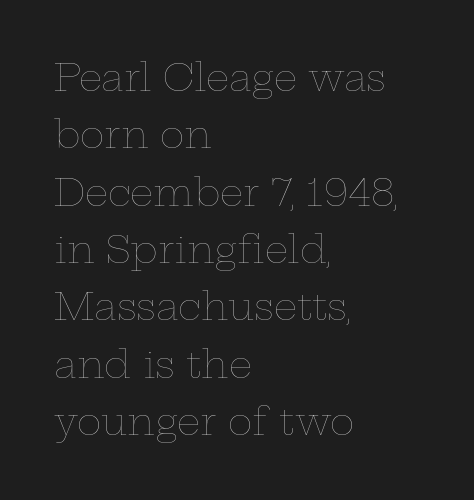
{"italic": "no", "bold": "no", "weight": "thin", "width": "wide", "stroke_contrast": "low", "x_height": "medium", "monospaced": "no", "underline": "no", "align": "left", "line_spacing": "normal", "line_spacing_ratio": 1.55, "letter_spacing": "normal", "letter_spacing_em": 0.0, "glyph_px": 37}
